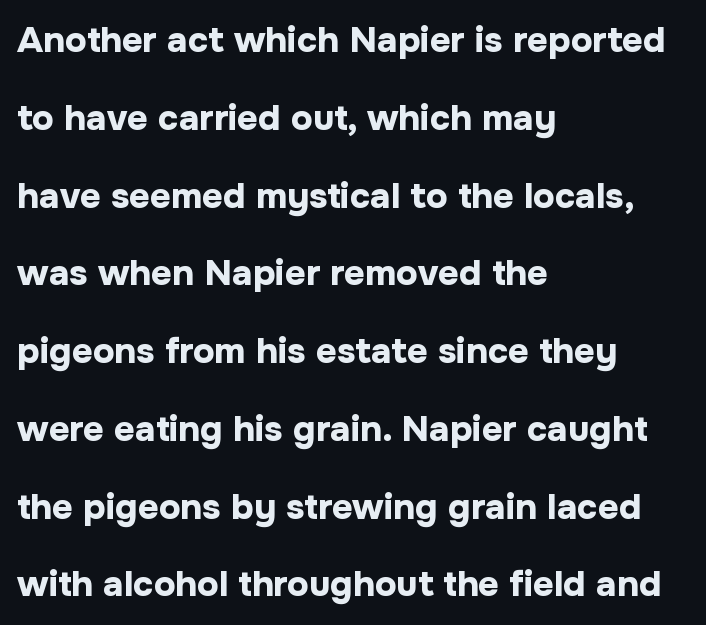
The image shows 36 px bold sans-serif type, upright; set left-aligned, loose line spacing (2.16x), normal letter spacing, not underlined; low stroke contrast and a medium x-height.
